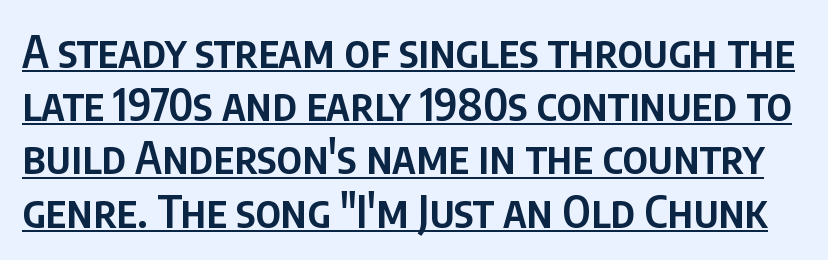
Q: Is the text bold? A: Semi-bold.
Q: Is the text italic (slanted)? A: No, it is upright.
Q: Is the typeface a serif or a sans-serif typeface? A: Sans-serif.
Q: Is the text underlined? A: Yes.
Q: Is the spacing between letters normal or unusually wide? A: Normal.
Q: Width (condensed, normal, or wide)? A: Condensed.
Q: Stroke contrast? A: Low.
Q: x-height? A: Large.
Q: Monospaced? A: No.
